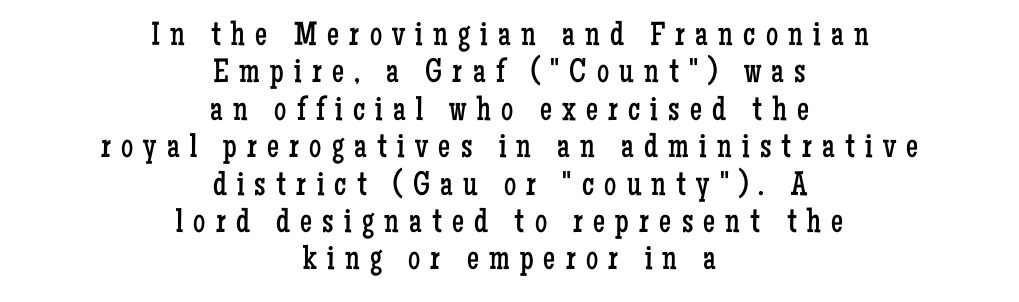
Line starts and ends both wander, symmetrically. The space between consecutive lines is stingy. Proportional: the letters do not fall into vertical columns. Words float on clear page, feet unadorned. Vertical stems look standard width or narrower in stroke. The letters carry serifs — small finishing strokes at the ends of their stems.
